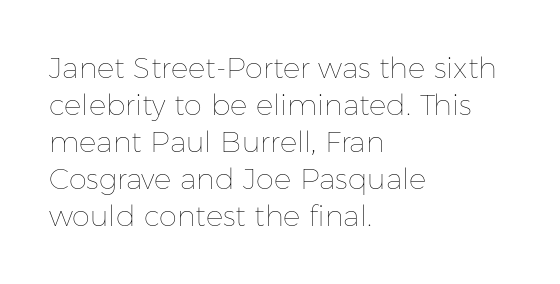
Q: Is the text bold? A: No.
Q: Is the text italic (slanted)? A: No, it is upright.
Q: Is the text underlined? A: No.
Q: How is the paragraph aligned? A: Left-aligned.
Q: Is the spacing between letters normal or unusually wide? A: Normal.
Q: Is the spacing between lines tight, normal or loose? A: Normal.
Q: Width (condensed, normal, or wide)? A: Normal.
Q: Stroke contrast? A: Low.
Q: x-height? A: Medium.
Q: Monospaced? A: No.
